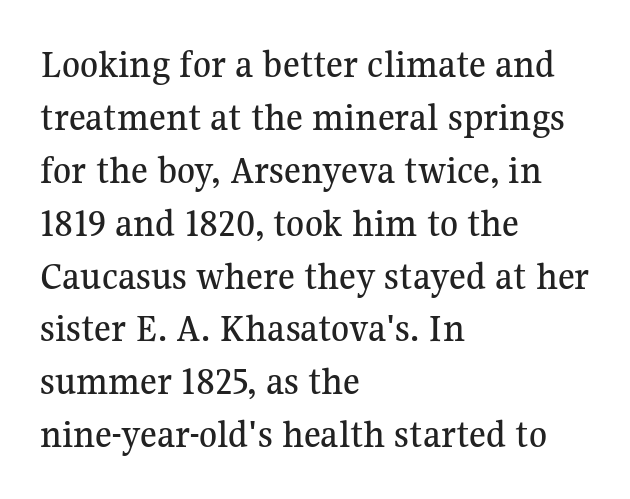
A typesetter would label this face a serif. The face used here is proportionally spaced, like ordinary book or web type. Rule under the text: the space is simply empty. Glyph-to-glyph distance matches everyday printed text. Italic? Not at all — the glyphs are vertical. Normally led — the rows are evenly, conventionally spaced.
